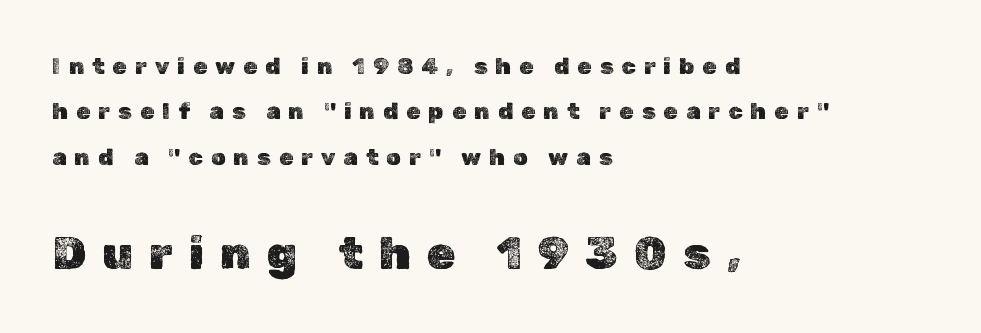
Q: Is the text italic (slanted)? A: No, it is upright.
Q: Is the text underlined? A: No.
Q: How is the paragraph aligned? A: Left-aligned.
Q: Is the spacing between letters normal or unusually wide? A: Unusually wide.
Q: Is the spacing between lines tight, normal or loose? A: Loose.
Q: Which block of text is set in a larger size, the first (top) or the second (bottom)? A: The second (bottom) one.
Q: Width (condensed, normal, or wide)? A: Normal.
Q: x-height? A: Medium.
Q: Monospaced? A: No.
